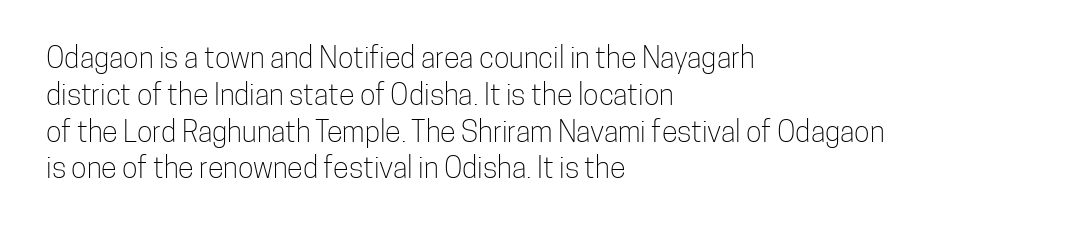
The image shows 29 px light, condensed sans-serif type, upright; set left-aligned, normal line spacing (1.27x), normal letter spacing, not underlined; low stroke contrast and a medium x-height.
